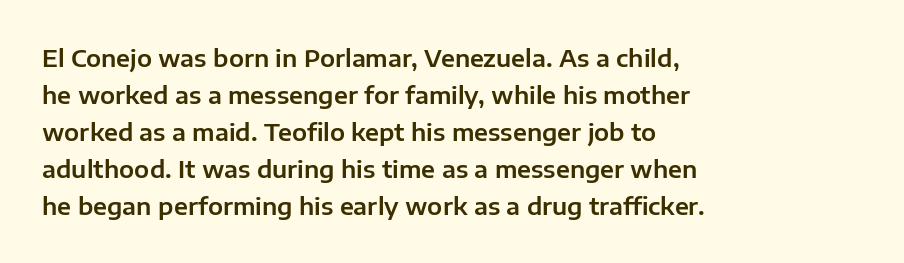
The image shows 24 px text type, upright; set left-aligned, normal line spacing (1.54x), normal letter spacing, not underlined.
